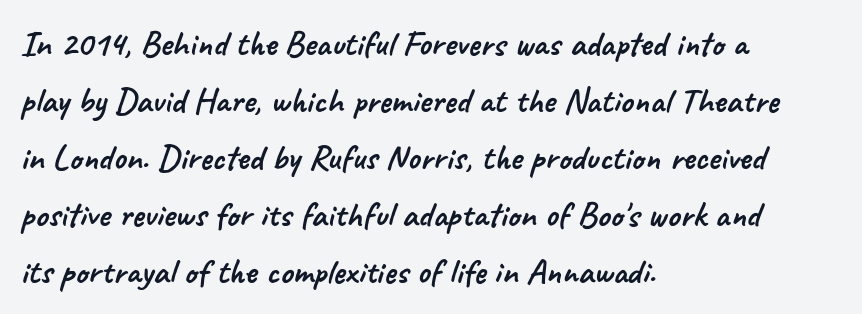
The image shows 36 px sans-serif type; set left-aligned, normal line spacing (1.58x), normal letter spacing, not underlined; low stroke contrast and a small x-height.
